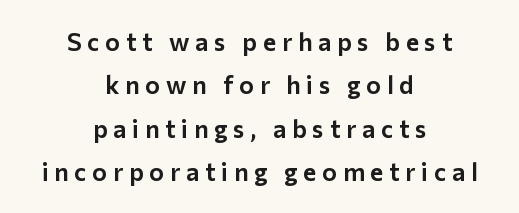
The image shows 25 px text type, upright; set centered, line spacing 1.74x, unusually wide letter spacing (+0.23 em), not underlined.
